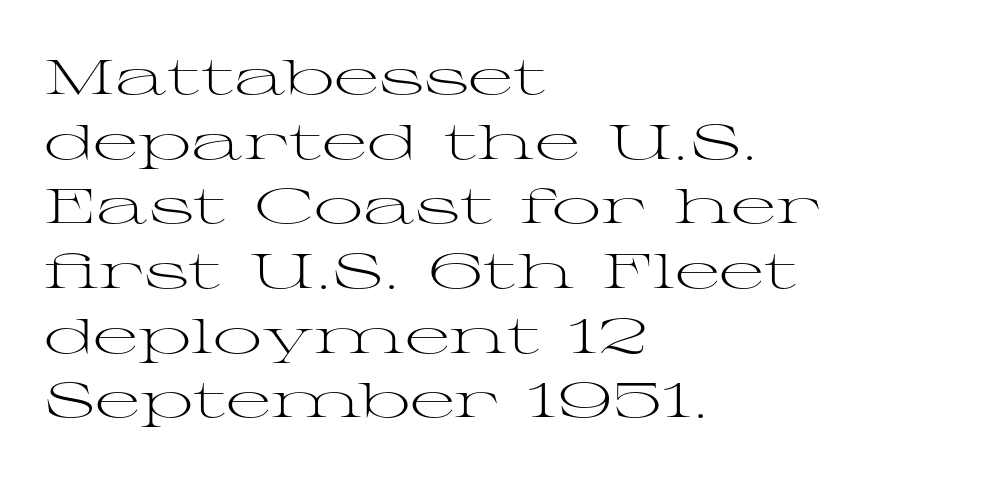
The typeface chosen for these lines features serifs. Every character sits straight up, as roman type does. On a weight scale, this lands at 450 or below. The rag falls on the right side of this text block. This rendering features lettering with no underline. These lines keep a tight, regular rhythm from letter to letter.
